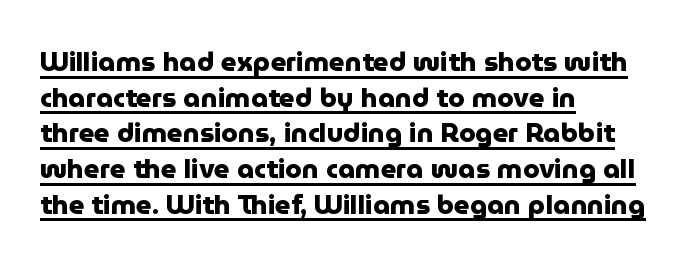
Leading: standard. This is heavy type, rendered in bold. Underline: present. The paragraph has a hard left edge and a soft right edge. In terms of letterspacing, this is plain default setting.
